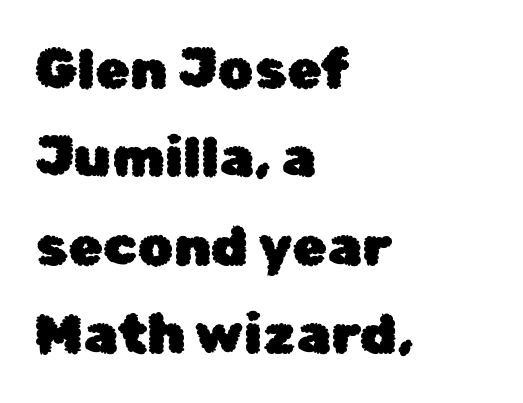
{"serif": "no", "italic": "no", "width": "normal", "stroke_contrast": "low", "x_height": "medium", "monospaced": "no", "underline": "no", "align": "left", "line_spacing": "normal", "line_spacing_ratio": 1.58, "letter_spacing": "normal", "letter_spacing_em": 0.0, "glyph_px": 56}
